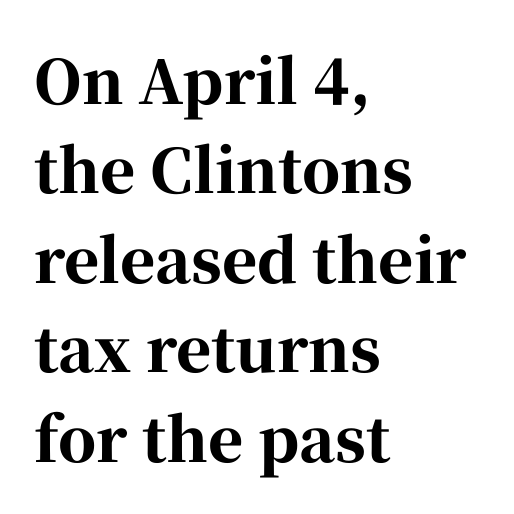
Q: Is the text bold? A: Yes.
Q: Is the text italic (slanted)? A: No, it is upright.
Q: Is the typeface a serif or a sans-serif typeface? A: Serif.
Q: Is the text underlined? A: No.
Q: How is the paragraph aligned? A: Left-aligned.
Q: Is the spacing between letters normal or unusually wide? A: Normal.
Q: Is the spacing between lines tight, normal or loose? A: Normal.
Q: Width (condensed, normal, or wide)? A: Normal.
Q: Stroke contrast? A: High.
Q: x-height? A: Medium.
Q: Monospaced? A: No.
